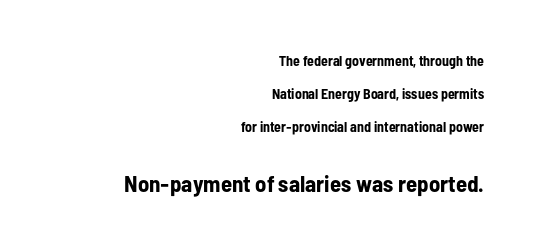
Line endings align vertically; line beginnings do not. What weight is shown? A full bold with thick strokes. No italicization has been applied; the sample stays upright. Top chunk: small. Bottom chunk: large.
